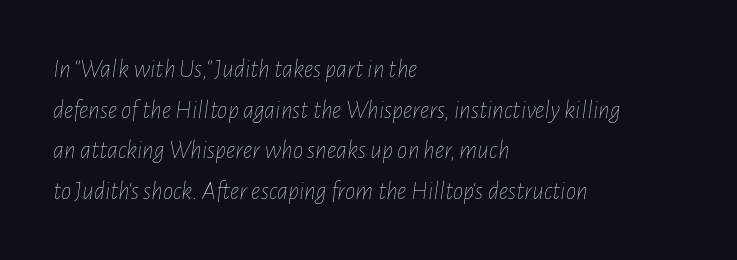
{"italic": "yes", "lean": "right", "slant_degrees": 7, "bold": "no", "underline": "no", "align": "left", "line_spacing": "normal", "line_spacing_ratio": 1.56, "letter_spacing": "normal", "letter_spacing_em": 0.0, "glyph_px": 26}
